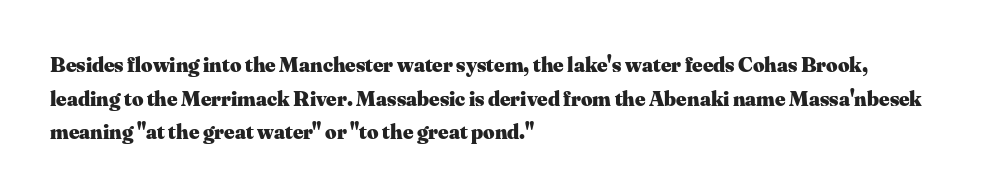
Q: Is the text bold? A: Yes.
Q: Is the text italic (slanted)? A: No, it is upright.
Q: Is the text underlined? A: No.
Q: How is the paragraph aligned? A: Left-aligned.
Q: Is the spacing between letters normal or unusually wide? A: Normal.
Q: Is the spacing between lines tight, normal or loose? A: Normal.
